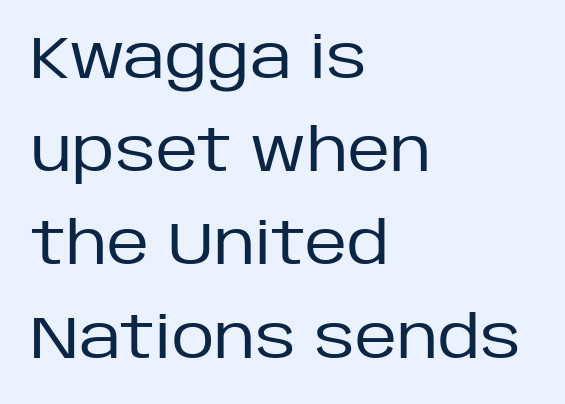
Q: Is the text bold? A: No.
Q: Is the text italic (slanted)? A: No, it is upright.
Q: Is the typeface a serif or a sans-serif typeface? A: Sans-serif.
Q: Is the text underlined? A: No.
Q: How is the paragraph aligned? A: Left-aligned.
Q: Is the spacing between letters normal or unusually wide? A: Normal.
Q: Is the spacing between lines tight, normal or loose? A: Normal.
Q: Width (condensed, normal, or wide)? A: Normal.
Q: Stroke contrast? A: Low.
Q: x-height? A: Large.
Q: Monospaced? A: No.
